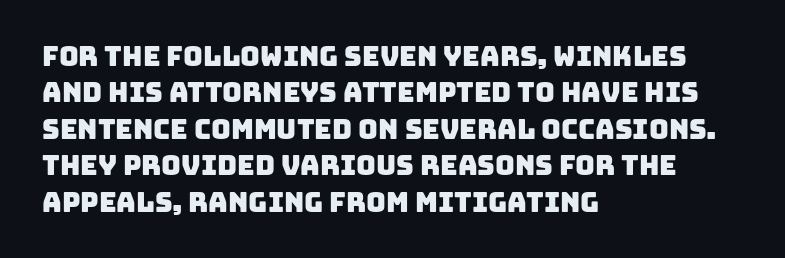
The image shows 27 px text type; set left-aligned, normal line spacing (1.35x), normal letter spacing, not underlined.
